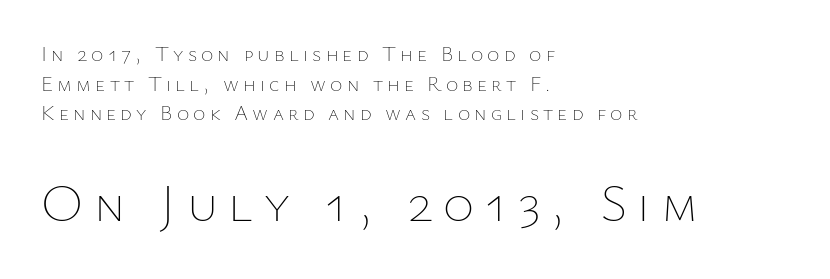
Q: Is the text bold? A: No.
Q: Is the text italic (slanted)? A: No, it is upright.
Q: Is the text underlined? A: No.
Q: How is the paragraph aligned? A: Left-aligned.
Q: Is the spacing between letters normal or unusually wide? A: Unusually wide.
Q: Is the spacing between lines tight, normal or loose? A: Normal.
Q: Which block of text is set in a larger size, the first (top) or the second (bottom)? A: The second (bottom) one.
Q: Width (condensed, normal, or wide)? A: Normal.
Q: Stroke contrast? A: Low.
Q: x-height? A: Medium.
Q: Monospaced? A: No.
